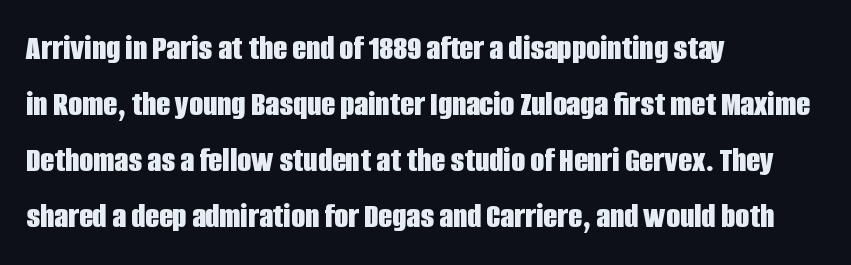
Q: Is the text bold? A: Yes.
Q: Is the text italic (slanted)? A: No, it is upright.
Q: Is the typeface a serif or a sans-serif typeface? A: Sans-serif.
Q: Is the text underlined? A: No.
Q: How is the paragraph aligned? A: Left-aligned.
Q: Is the spacing between letters normal or unusually wide? A: Normal.
Q: Is the spacing between lines tight, normal or loose? A: Normal.
Q: Width (condensed, normal, or wide)? A: Condensed.
Q: Stroke contrast? A: Low.
Q: x-height? A: Large.
Q: Monospaced? A: No.
